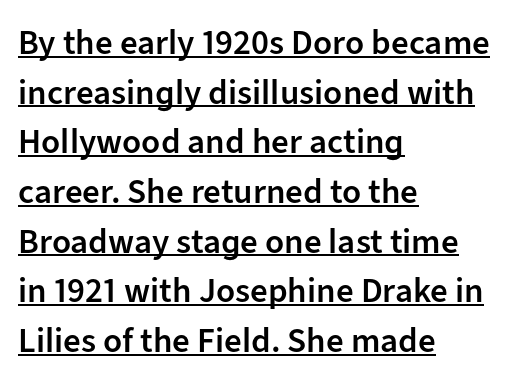
Caption: multi-line text, flush left, ragged right. Evenly set lines give the paragraph a standard silhouette. Notice how the stems are strictly vertical — no italics here. Nope, no serifs anywhere on these letters. The rendering keeps characters at their native spacing.
